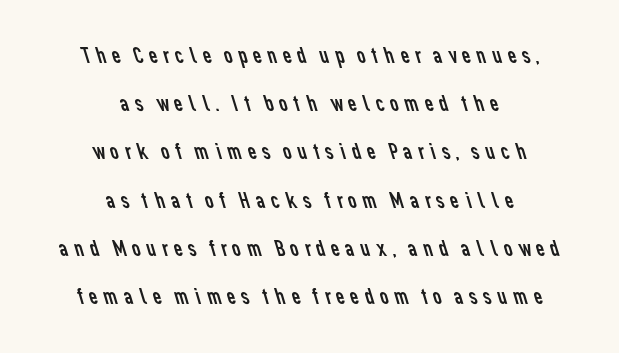
{"bold": "no", "underline": "no", "align": "center", "line_spacing": "loose", "line_spacing_ratio": 2.01, "glyph_px": 24}
